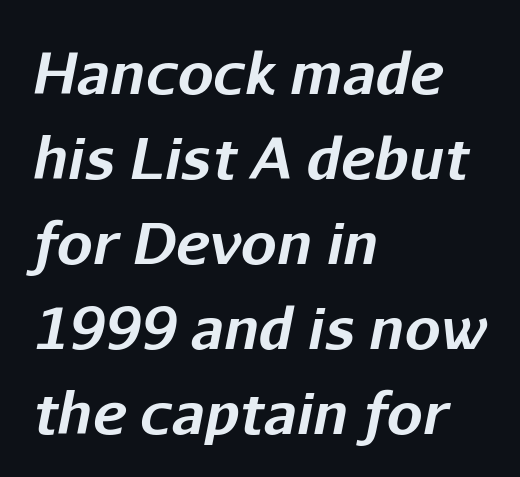
Spacing between characters is what you'd get straight out of the box. Italic? Definitely — the glyphs are oblique. Spacing verdict: proportional, widths tailored to each character. The face used here has the dense, thick strokes of a bold. The space between consecutive lines is moderate. Decoration check: the copy has no underline.
